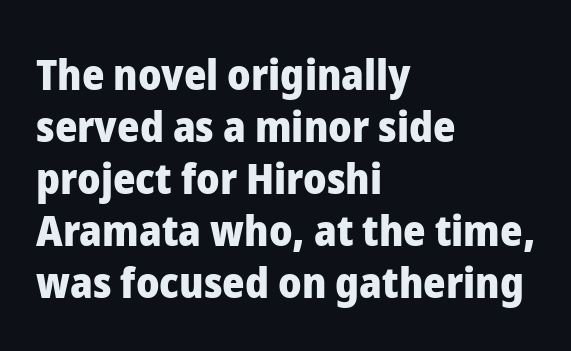
Q: Is the text bold? A: Yes.
Q: Is the text italic (slanted)? A: No, it is upright.
Q: Is the typeface a serif or a sans-serif typeface? A: Sans-serif.
Q: Is the text underlined? A: No.
Q: How is the paragraph aligned? A: Left-aligned.
Q: Is the spacing between letters normal or unusually wide? A: Normal.
Q: Width (condensed, normal, or wide)? A: Normal.
Q: Stroke contrast? A: Low.
Q: x-height? A: Medium.
Q: Monospaced? A: No.
